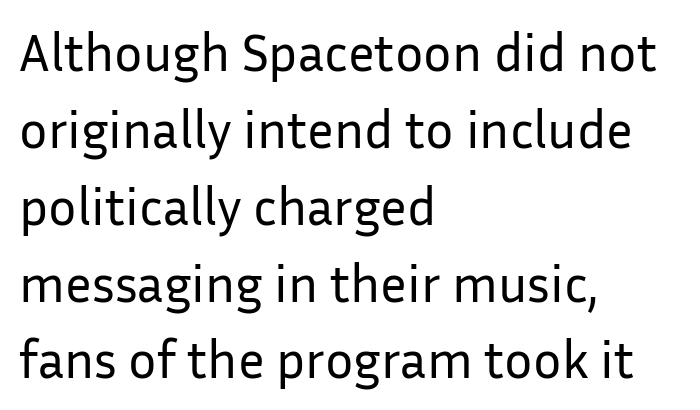
Characters remain perfectly vertical along every line. Character widths vary here, with narrow letters taking less room than wide ones. The letterforms sit at book weight or below. The font family rendered here belongs to the sans-serif group.
